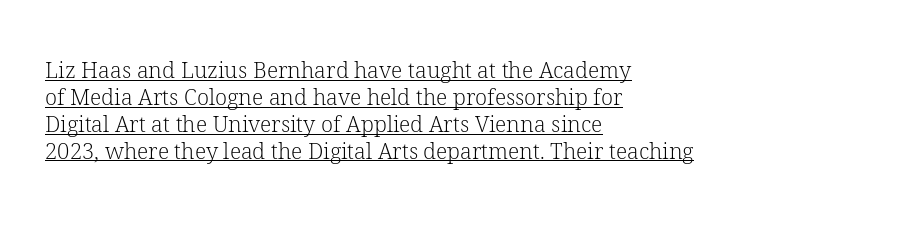
A student would call this left alignment; a typographer would say flush left, rag right. Vertical stems look standard width or narrower in stroke. Glyph-to-glyph distance matches everyday printed text. Posture: upright roman. Students, observe the line beneath the letters — that is underlining.
